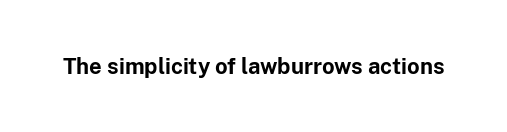
Q: Is the text bold? A: Yes.
Q: Is the text italic (slanted)? A: No, it is upright.
Q: Is the text underlined? A: No.
Q: Is the spacing between letters normal or unusually wide? A: Normal.
